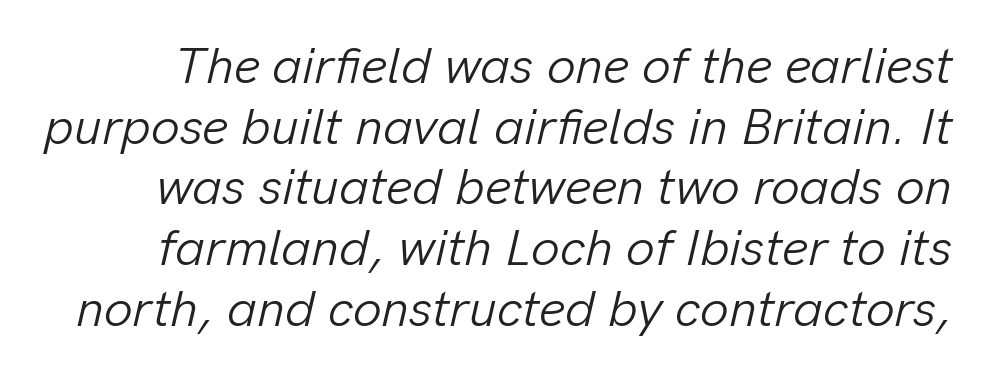
{"italic": "yes", "lean": "right", "slant_degrees": 13, "bold": "no", "weight": "light", "width": "normal", "stroke_contrast": "low", "x_height": "medium", "monospaced": "no", "underline": "no", "line_spacing_ratio": 1.19, "letter_spacing": "normal", "letter_spacing_em": 0.0, "glyph_px": 51}
